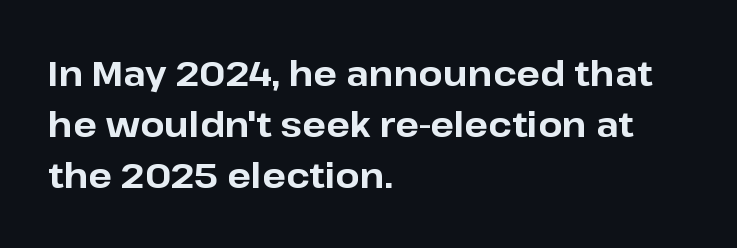
Q: Is the text bold? A: Yes.
Q: Is the text italic (slanted)? A: No, it is upright.
Q: Is the typeface a serif or a sans-serif typeface? A: Sans-serif.
Q: Is the text underlined? A: No.
Q: How is the paragraph aligned? A: Left-aligned.
Q: Is the spacing between letters normal or unusually wide? A: Normal.
Q: Is the spacing between lines tight, normal or loose? A: Normal.
Q: Width (condensed, normal, or wide)? A: Normal.
Q: Stroke contrast? A: Low.
Q: x-height? A: Medium.
Q: Monospaced? A: No.
